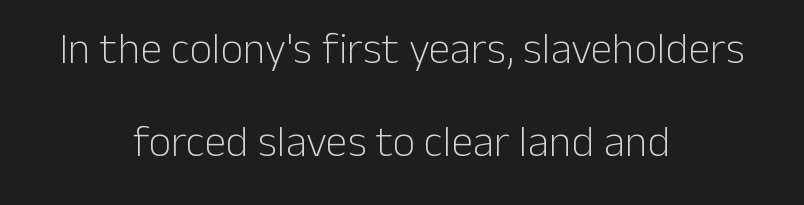
The passage shown is typed in a proportional face where columns would drift. Unbolded letterforms with no extra heft. Rule under the text: the space is simply empty. Look at the tracking — it's just the regular setting, nothing added. Leftover space on each line is divided equally before and after the words. The line-height multiplier appears high, well above default.
